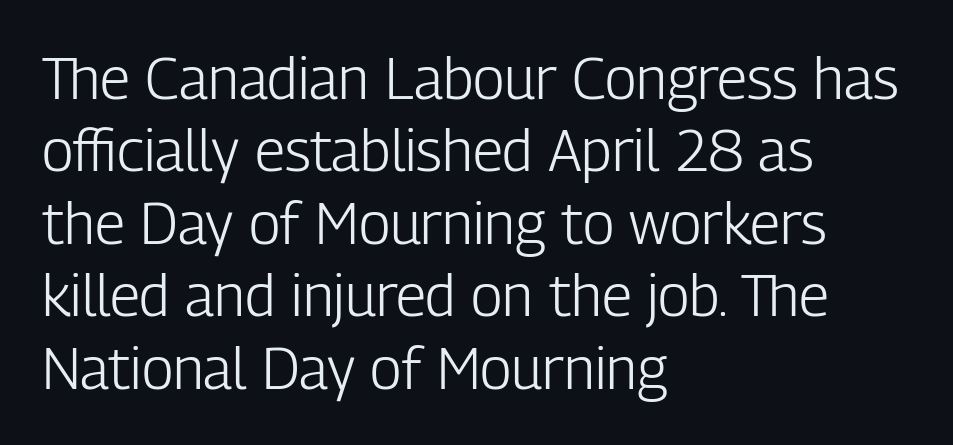
The lettering holds an erect, upright posture throughout. The gap between lines stays unmarked. The rendering uses natural spacing where letterforms have individual widths. Line beginnings align vertically; line endings do not. The designer went with a sans here, leaving each stem footless. Stems and bowls with no extra thickness — not bold.
